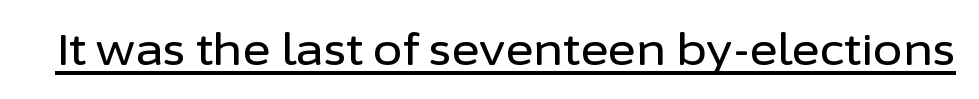
{"serif": "no", "italic": "no", "width": "normal", "stroke_contrast": "low", "x_height": "medium", "monospaced": "no", "underline": "yes", "letter_spacing": "normal", "letter_spacing_em": 0.0, "glyph_px": 43}
